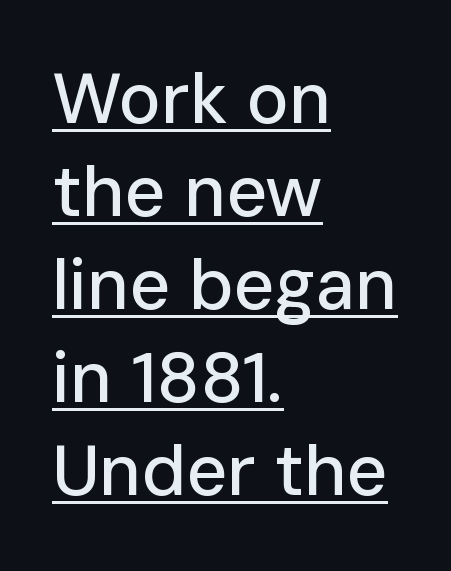
Interline gaps are of average width in this sample. Proportional: the letters do not fall into vertical columns. The letters sit at their default tracking, neither squeezed nor spread. Unlike italic type, these characters show no tilt at all. Each line starts at the same left margin while the right side varies. I'd call this a sans setting — the letters go barefoot.
